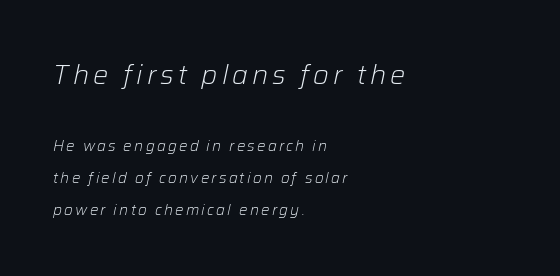
Each row of text sits above clean, open space. Typesetter's note — upper block bumped up in size, lower block left smaller. Vertical stems look standard width or narrower in stroke. The lettering tilts uniformly, giving the passage an italic look. Interline gaps are noticeably wide in this sample. Is the block centered? No — it sits flush against the left margin.
